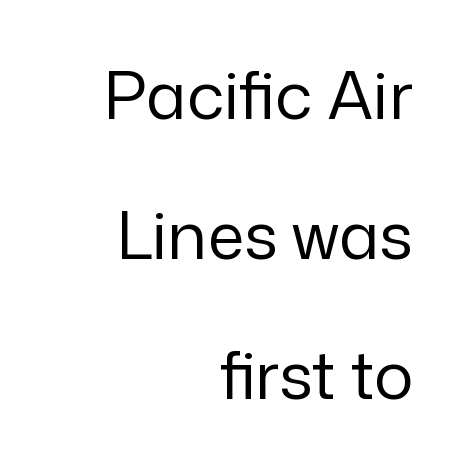
The image shows 66 px regular-weight sans-serif type, upright; set right-aligned, loose line spacing (2.12x), normal letter spacing, not underlined; low stroke contrast and a medium x-height.
